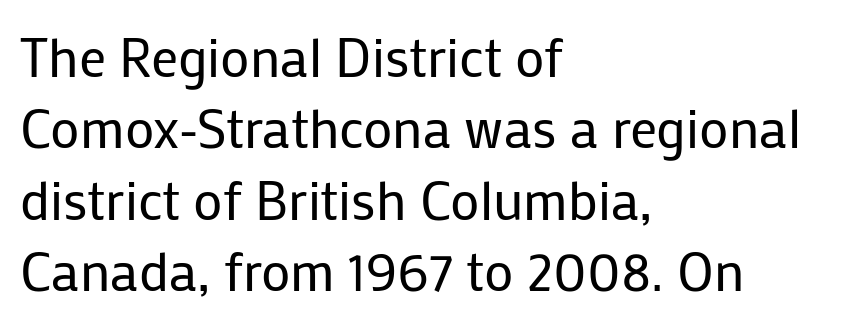
The block of text has a typical density, with ordinary space between rows. Is the type heavy? It reads as light-to-regular instead. The gap between lines stays unmarked. The face used here is rendered with its standard letterfit. Each letter keeps its own natural width here, so spacing adapts to shape.
